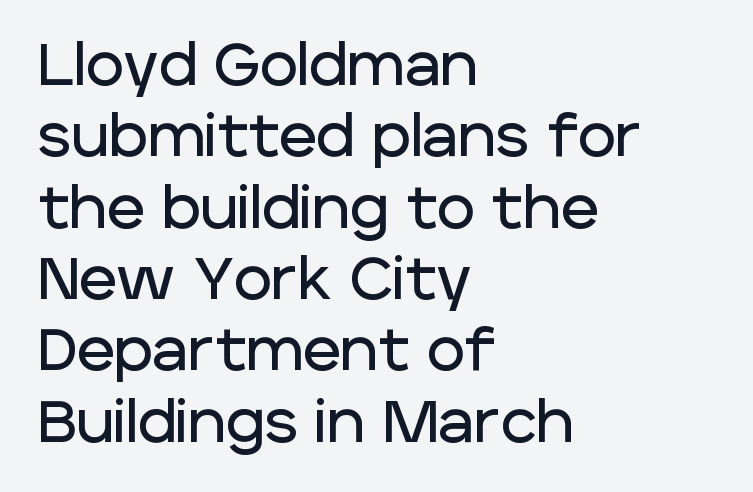
Any mark beneath the type? The region is blank. Horizontally, the lines are justified to the leading edge only. Each letter's strokes conclude bluntly, with no projecting serifs. Upright lettering throughout. Varying glyph widths throughout — classic text-font behaviour.
